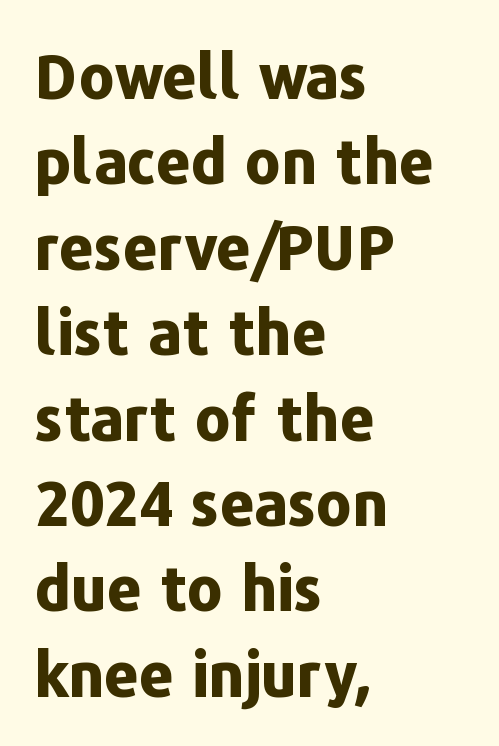
Interline gaps are of average width in this sample. The face used here is proportionally spaced, like ordinary book or web type. Stroke terminals: plain, sans-serif. A typesetter would mark this as roman, not italic. Unmarked baselines from the first word to the last.
